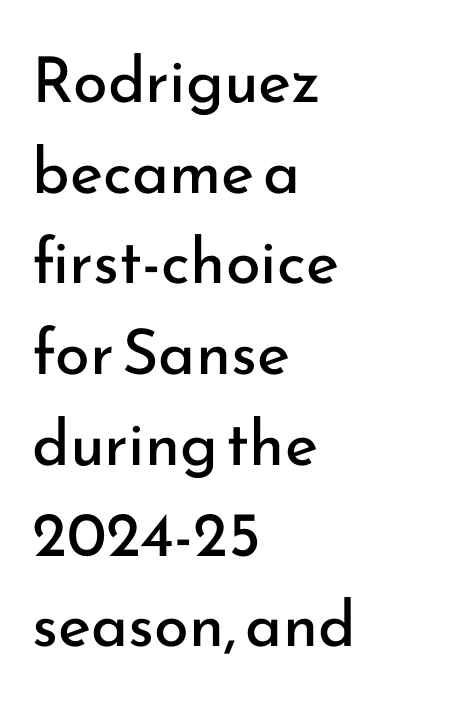
The glyphs in this specimen are sans serif. The letters look calm and open, with moderate or lighter stems. Line starts are locked; line ends wander. The specimen reads as upright at a glance. You could not count columns in this text — the font is proportionally spaced. The string is rendered with underlining switched off.
